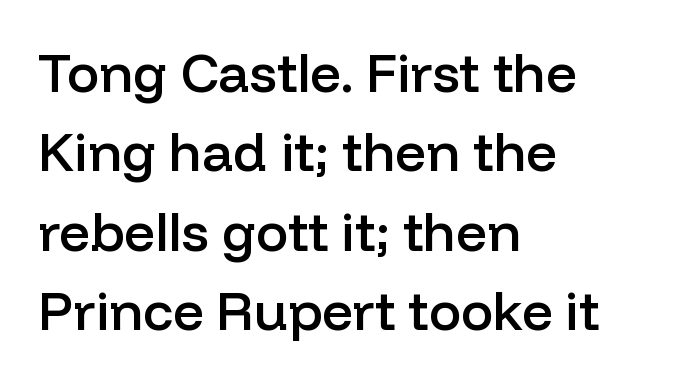
{"serif": "no", "italic": "no", "bold": "semi", "weight": "semibold", "width": "normal", "stroke_contrast": "low", "x_height": "medium", "monospaced": "no", "underline": "no", "align": "left", "line_spacing": "normal", "line_spacing_ratio": 1.47, "letter_spacing": "normal", "letter_spacing_em": 0.0, "glyph_px": 54}
